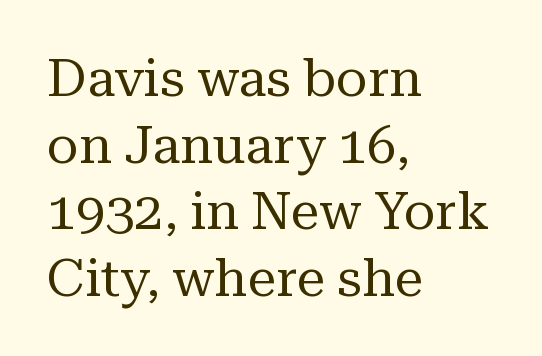
Q: Is the text bold? A: No.
Q: Is the text italic (slanted)? A: No, it is upright.
Q: Is the typeface a serif or a sans-serif typeface? A: Serif.
Q: Is the text underlined? A: No.
Q: How is the paragraph aligned? A: Left-aligned.
Q: Is the spacing between letters normal or unusually wide? A: Normal.
Q: Is the spacing between lines tight, normal or loose? A: Normal.
Q: Width (condensed, normal, or wide)? A: Normal.
Q: Stroke contrast? A: Medium.
Q: x-height? A: Medium.
Q: Monospaced? A: No.
